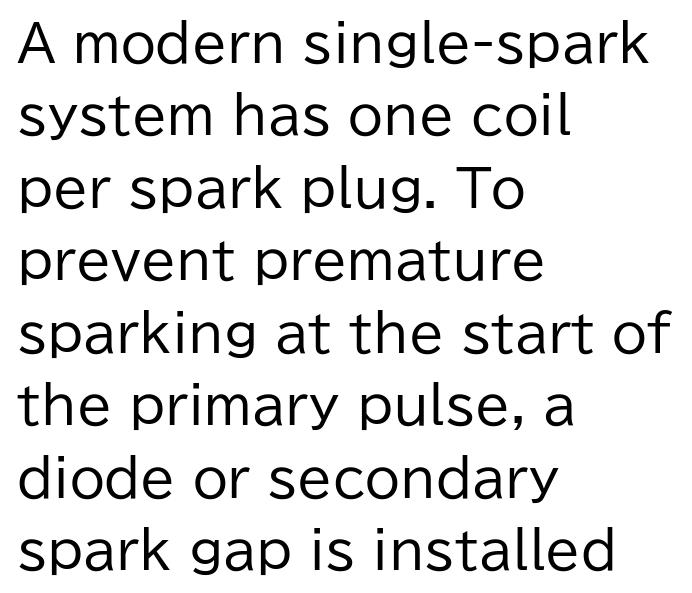
{"serif": "no", "italic": "no", "bold": "no", "weight": "regular", "width": "normal", "stroke_contrast": "low", "x_height": "medium", "monospaced": "no", "underline": "no", "align": "left", "line_spacing": "normal", "line_spacing_ratio": 1.42, "letter_spacing": "normal", "letter_spacing_em": 0.0, "glyph_px": 51}
